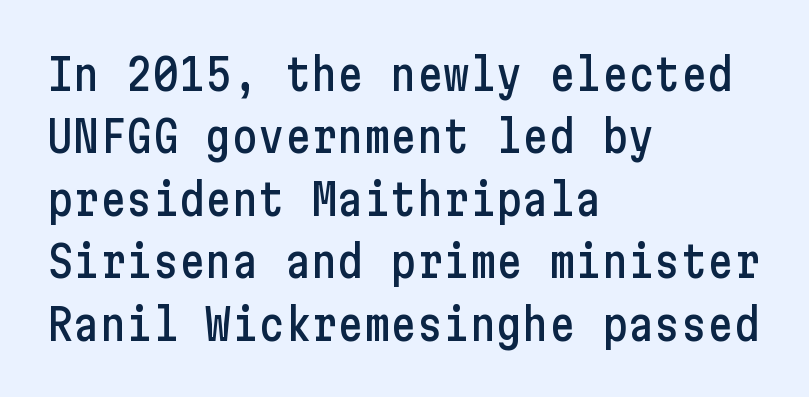
The image shows 44 px condensed sans-serif type, upright; set left-aligned, normal line spacing (1.42x), normal letter spacing, not underlined; low stroke contrast and a medium x-height.
